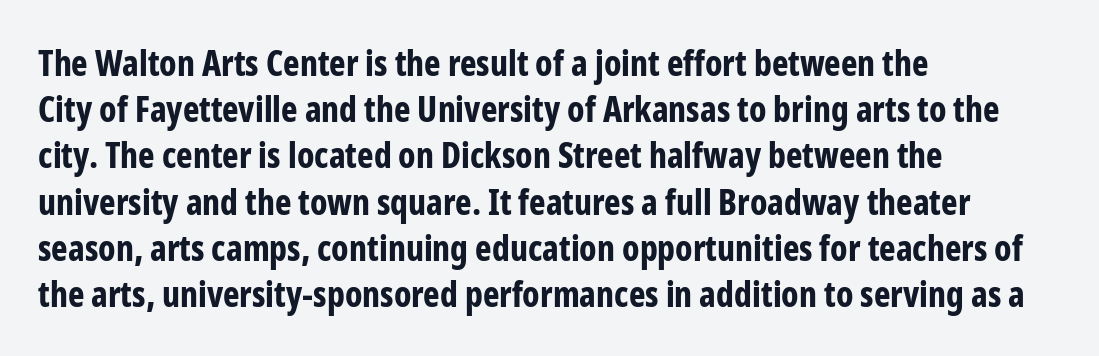
{"serif": "no", "italic": "no", "bold": "yes", "weight": "bold", "width": "condensed", "stroke_contrast": "low", "x_height": "medium", "monospaced": "no", "underline": "no", "align": "left", "line_spacing": "normal", "line_spacing_ratio": 1.32, "letter_spacing": "normal", "letter_spacing_em": 0.0, "glyph_px": 35}
